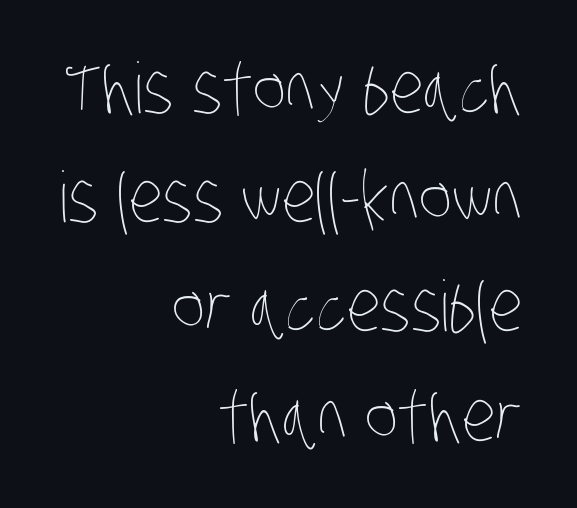
Q: Is the text bold? A: No.
Q: Is the text underlined? A: No.
Q: How is the paragraph aligned? A: Right-aligned.
Q: Is the spacing between letters normal or unusually wide? A: Normal.
Q: Is the spacing between lines tight, normal or loose? A: Normal.
Q: Width (condensed, normal, or wide)? A: Condensed.
Q: Stroke contrast? A: Low.
Q: x-height? A: Large.
Q: Monospaced? A: No.
